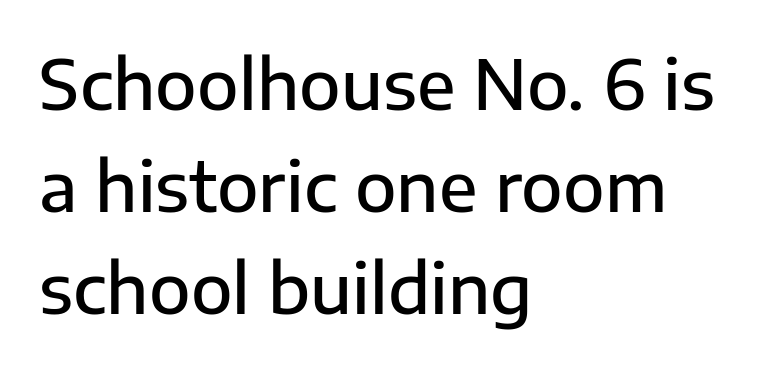
The image shows 68 px semibold sans-serif type, upright; set left-aligned, normal line spacing (1.5x), normal letter spacing, not underlined; low stroke contrast and a medium x-height.
